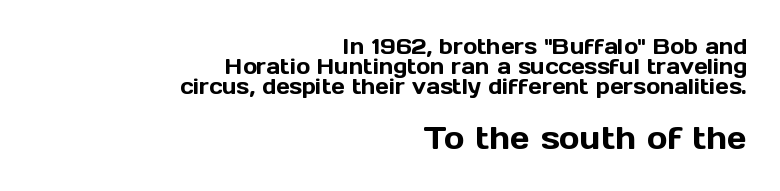
Q: Is the text italic (slanted)? A: No, it is upright.
Q: Is the typeface a serif or a sans-serif typeface? A: Sans-serif.
Q: Is the text underlined? A: No.
Q: How is the paragraph aligned? A: Right-aligned.
Q: Is the spacing between letters normal or unusually wide? A: Normal.
Q: Is the spacing between lines tight, normal or loose? A: Tight.
Q: Which block of text is set in a larger size, the first (top) or the second (bottom)? A: The second (bottom) one.
Q: Width (condensed, normal, or wide)? A: Normal.
Q: x-height? A: Medium.
Q: Monospaced? A: No.
